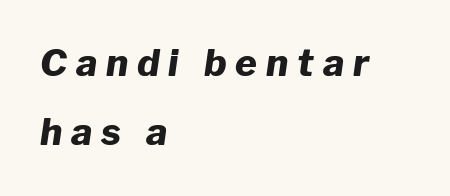
Characters are canted at an angle relative to the baseline's perpendicular. Typographic density is high because the face is bold. The text block is weighted toward the left margin, trailing off unevenly rightward. How are the letters spaced? Widely, with obvious added tracking.
